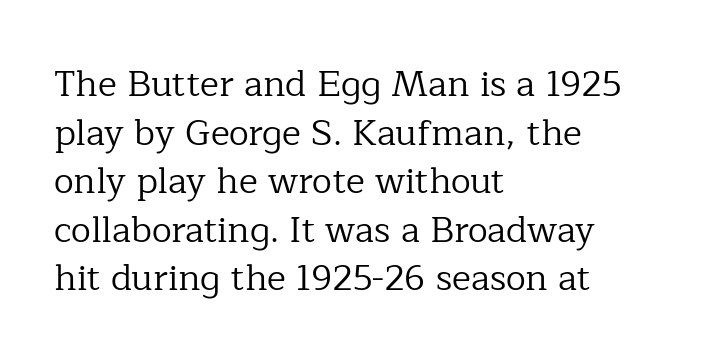
Q: Is the text bold? A: No.
Q: Is the text italic (slanted)? A: No, it is upright.
Q: Is the typeface a serif or a sans-serif typeface? A: Serif.
Q: Is the text underlined? A: No.
Q: How is the paragraph aligned? A: Left-aligned.
Q: Is the spacing between letters normal or unusually wide? A: Normal.
Q: Is the spacing between lines tight, normal or loose? A: Normal.
Q: Width (condensed, normal, or wide)? A: Normal.
Q: Stroke contrast? A: Low.
Q: x-height? A: Medium.
Q: Monospaced? A: No.
